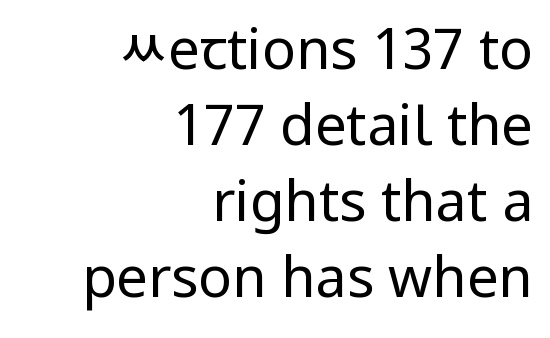
Q: Is the text bold? A: No.
Q: Is the text italic (slanted)? A: No, it is upright.
Q: Is the typeface a serif or a sans-serif typeface? A: Sans-serif.
Q: Is the text underlined? A: No.
Q: How is the paragraph aligned? A: Right-aligned.
Q: Is the spacing between letters normal or unusually wide? A: Normal.
Q: Is the spacing between lines tight, normal or loose? A: Normal.
Q: Width (condensed, normal, or wide)? A: Condensed.
Q: Stroke contrast? A: Low.
Q: x-height? A: Large.
Q: Monospaced? A: No.
